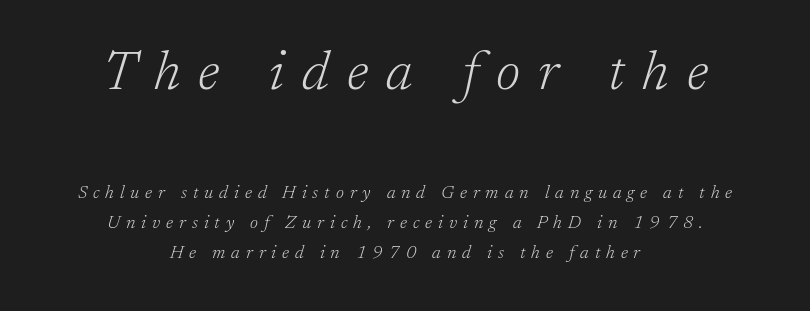
{"serif": "yes", "italic": "yes", "lean": "right", "slant_degrees": 17, "bold": "no", "weight": "light", "width": "normal", "stroke_contrast": "low", "x_height": "medium", "monospaced": "no", "underline": "no", "align": "center", "line_spacing": "normal", "line_spacing_ratio": 1.67, "letter_spacing": "wide", "letter_spacing_em": 0.33, "larger_block": "first", "size_ratio": 3.06, "glyph_px": 55}
